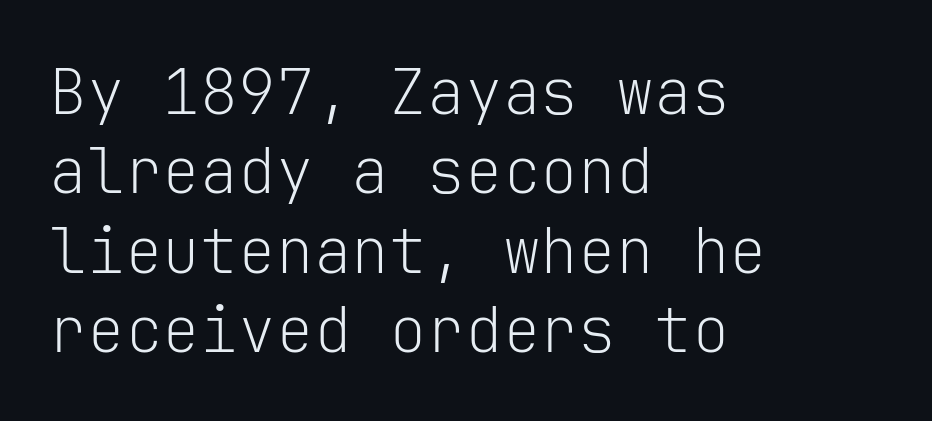
{"serif": "no", "italic": "no", "bold": "no", "weight": "light", "width": "normal", "stroke_contrast": "low", "x_height": "medium", "monospaced": "yes", "underline": "no", "align": "left", "line_spacing": "normal", "line_spacing_ratio": 1.26, "letter_spacing": "normal", "letter_spacing_em": 0.0, "glyph_px": 63}
